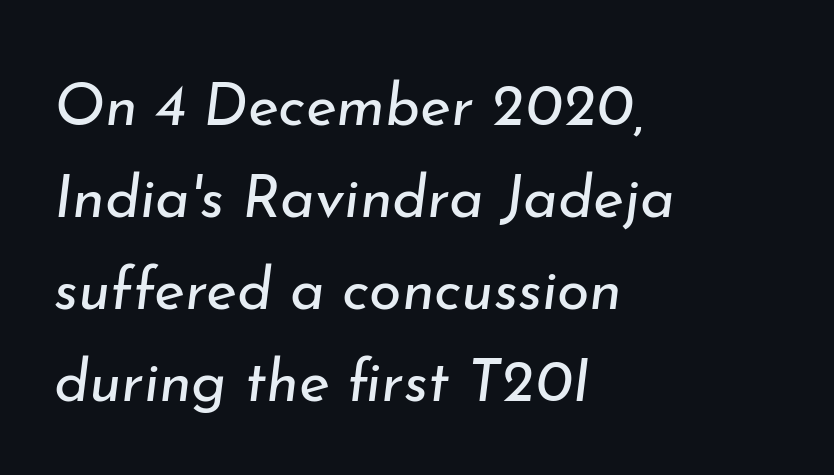
Q: Is the text bold? A: No.
Q: Is the text italic (slanted)? A: Yes, it leans right by about 7 degrees.
Q: Is the text underlined? A: No.
Q: How is the paragraph aligned? A: Left-aligned.
Q: Is the spacing between letters normal or unusually wide? A: Normal.
Q: Is the spacing between lines tight, normal or loose? A: Normal.
Q: Width (condensed, normal, or wide)? A: Normal.
Q: Stroke contrast? A: Low.
Q: x-height? A: Small.
Q: Monospaced? A: No.
